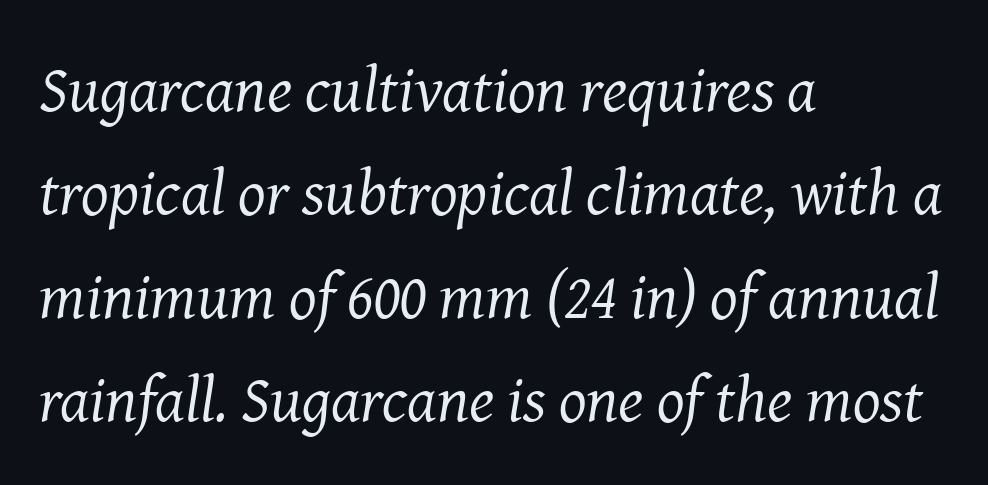
Q: Is the text bold? A: No.
Q: Is the text italic (slanted)? A: Yes, it leans right by about 8 degrees.
Q: Is the typeface a serif or a sans-serif typeface? A: Serif.
Q: Is the text underlined? A: No.
Q: How is the paragraph aligned? A: Left-aligned.
Q: Is the spacing between letters normal or unusually wide? A: Normal.
Q: Is the spacing between lines tight, normal or loose? A: Normal.
Q: Width (condensed, normal, or wide)? A: Normal.
Q: Stroke contrast? A: Medium.
Q: x-height? A: Medium.
Q: Monospaced? A: No.
